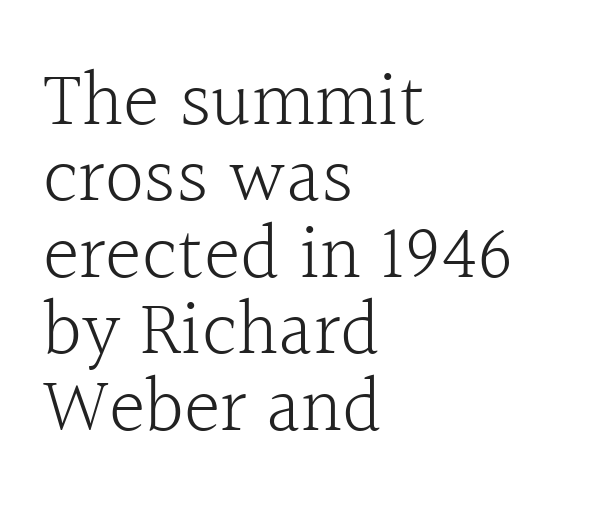
The typeface has the unassuming heft of standard copy or less. The paragraph shown leans on its left margin. Check under the words: just untouched page. Quick note: not italic, upright. The horizontal fit of the characters is conventional and even.
